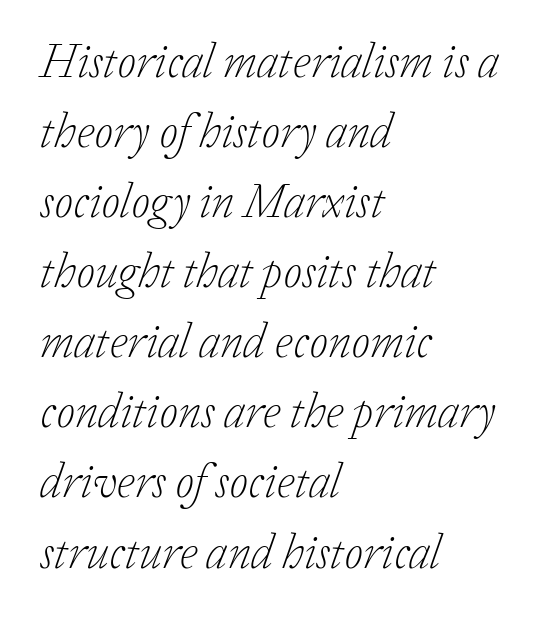
{"serif": "yes", "italic": "yes", "lean": "right", "slant_degrees": 20, "bold": "no", "weight": "light", "width": "normal", "stroke_contrast": "low", "x_height": "medium", "monospaced": "no", "underline": "no", "align": "left", "line_spacing": "normal", "line_spacing_ratio": 1.46, "letter_spacing": "normal", "letter_spacing_em": 0.0, "glyph_px": 48}
